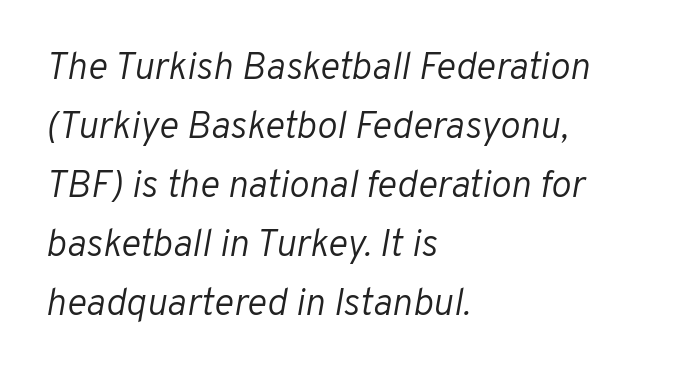
{"italic": "yes", "lean": "right", "slant_degrees": 10, "bold": "no", "weight": "light", "width": "normal", "stroke_contrast": "low", "x_height": "medium", "monospaced": "no", "underline": "no", "align": "left", "line_spacing": "normal", "line_spacing_ratio": 1.55, "letter_spacing": "normal", "letter_spacing_em": 0.0, "glyph_px": 38}
